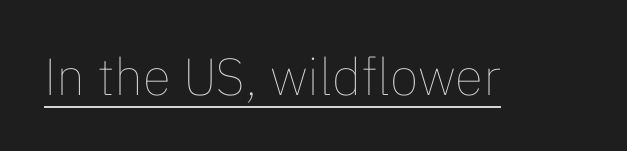
A continuous stroke trails under the words, as in a hyperlink. No extra tracking has been applied to these lines. A roman cut, with each character standing at attention. No extra ink here — the face is not bold. The passage shown is typed in a proportional face where columns would drift.
